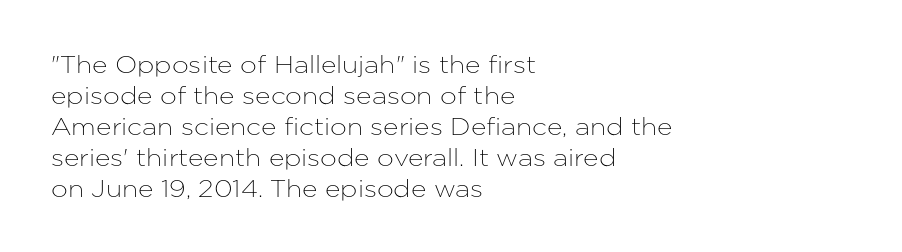
{"italic": "no", "underline": "no", "align": "left", "line_spacing": "normal", "line_spacing_ratio": 1.29, "letter_spacing": "normal", "letter_spacing_em": 0.0, "glyph_px": 24}
